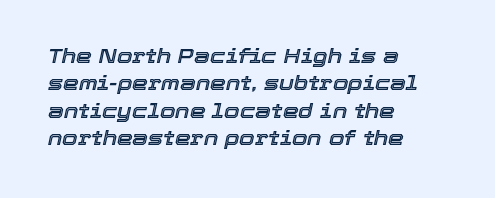
The image shows 20 px text type, italic (leaning right); set left-aligned, normal line spacing (1.37x), normal letter spacing, not underlined.
